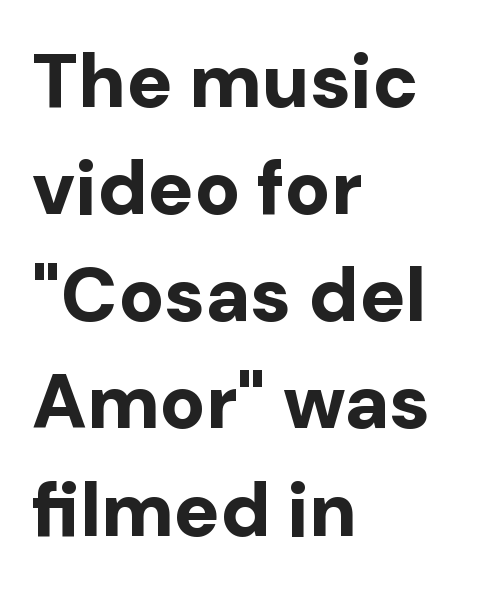
{"serif": "no", "italic": "no", "bold": "yes", "weight": "bold", "width": "normal", "stroke_contrast": "low", "x_height": "medium", "monospaced": "no", "underline": "no", "align": "left", "line_spacing": "normal", "line_spacing_ratio": 1.41, "letter_spacing": "normal", "letter_spacing_em": 0.0, "glyph_px": 76}
